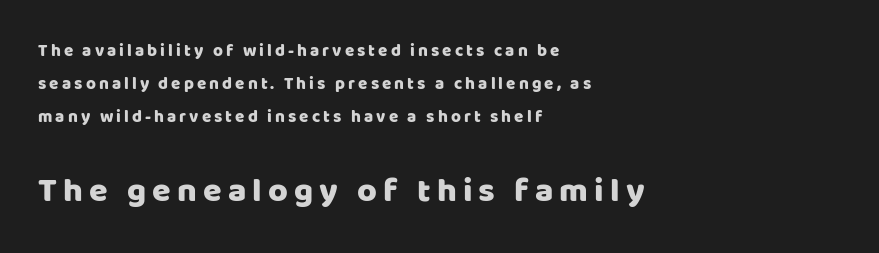
Honestly, the rows look like they've been pulled way apart. Decoration check: the copy has no underline. Tall strokes in this sample are plumb rather than angled. You could not count columns in this text — the font is proportionally spaced. The typeface chosen for these lines omits serifs. Left-aligned paragraph, ragged on the right.
